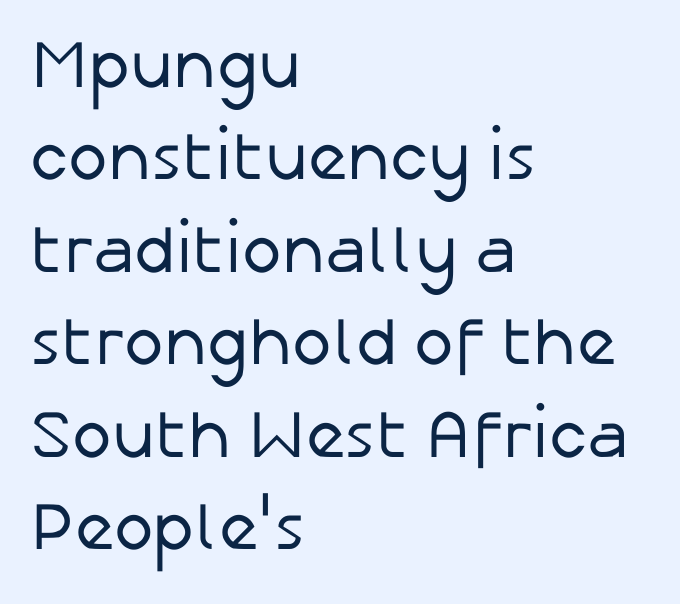
The image shows 67 px regular-weight sans-serif type, upright; set left-aligned, normal line spacing (1.38x), normal letter spacing, not underlined; low stroke contrast and a medium x-height.
